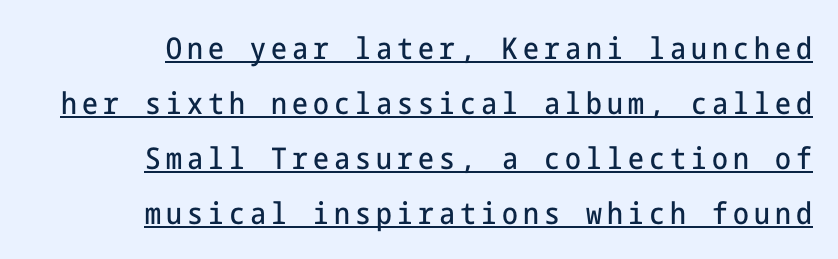
Q: Is the text italic (slanted)? A: No, it is upright.
Q: Is the typeface a serif or a sans-serif typeface? A: Sans-serif.
Q: Is the text underlined? A: Yes.
Q: How is the paragraph aligned? A: Right-aligned.
Q: Width (condensed, normal, or wide)? A: Condensed.
Q: Stroke contrast? A: Low.
Q: x-height? A: Medium.
